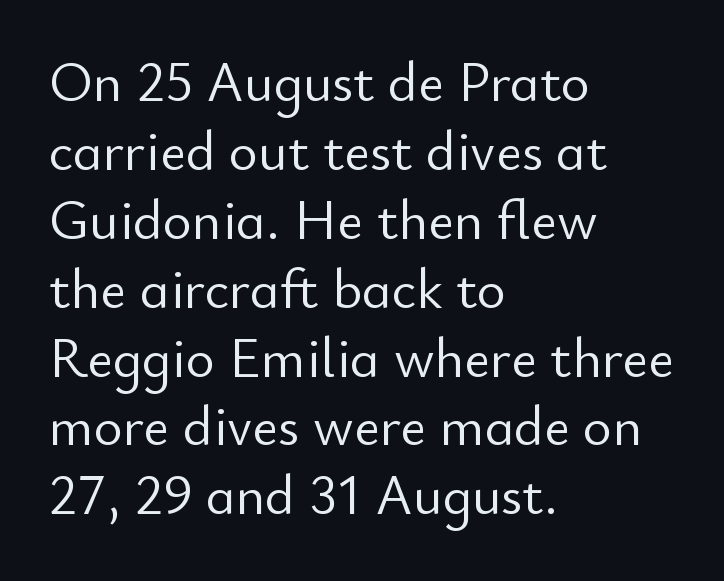
Observe the ordinary spacing: letters are neighbours, not strangers. A student would call this left alignment; a typographer would say flush left, rag right. Serifs: no, the terminals of the letterforms are clean. Any mark beneath the type? The region is blank. Vertical stems look standard width or narrower in stroke.
